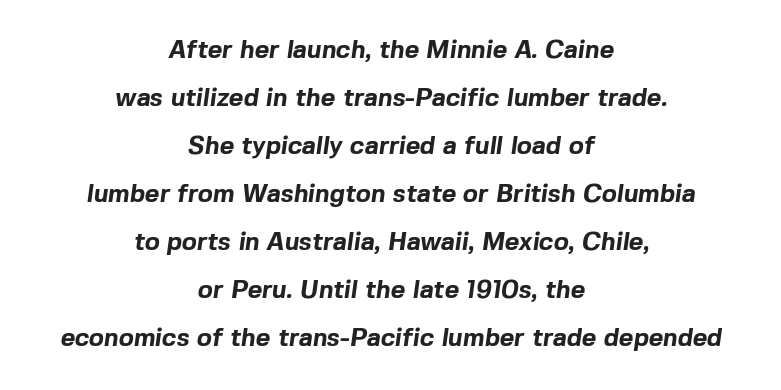
{"bold": "yes", "underline": "no", "align": "center", "line_spacing": "loose", "line_spacing_ratio": 1.92, "letter_spacing": "normal", "letter_spacing_em": 0.0, "glyph_px": 25}
